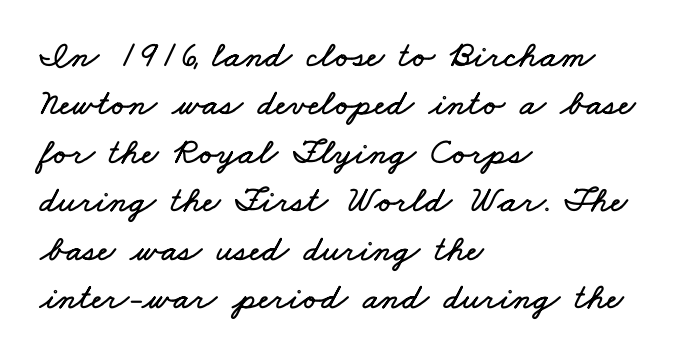
The image shows 37 px wide type; set left-aligned, normal line spacing (1.31x), normal letter spacing, not underlined; low stroke contrast and a small x-height.
